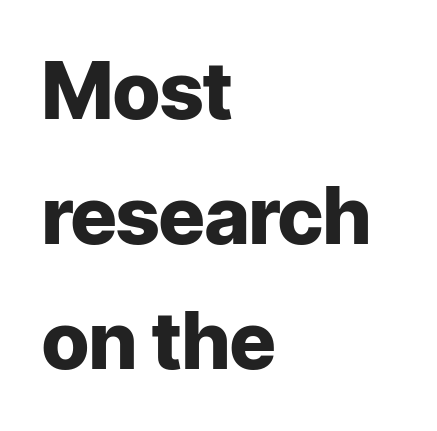
{"serif": "no", "italic": "no", "bold": "yes", "weight": "heavy", "width": "normal", "stroke_contrast": "low", "x_height": "medium", "monospaced": "no", "underline": "no", "align": "left", "line_spacing": "normal", "line_spacing_ratio": 1.58, "letter_spacing": "normal", "letter_spacing_em": 0.0, "glyph_px": 79}
